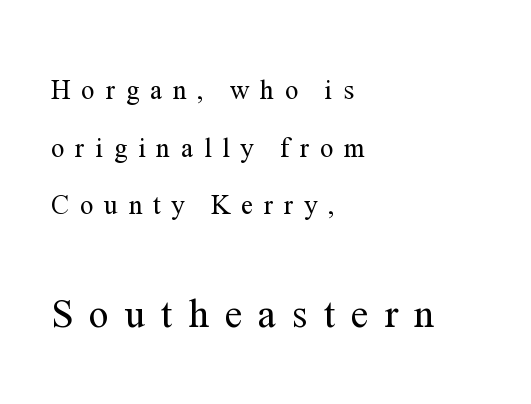
Looks like regular typesetting: each glyph gets only the width it needs. Caption: expanded tracking, letters set apart. Small tapered or slab feet sit at the stroke ends, so this counts as serif. Is the lower block the larger one? Yes — the lower block carries the bigger type.
